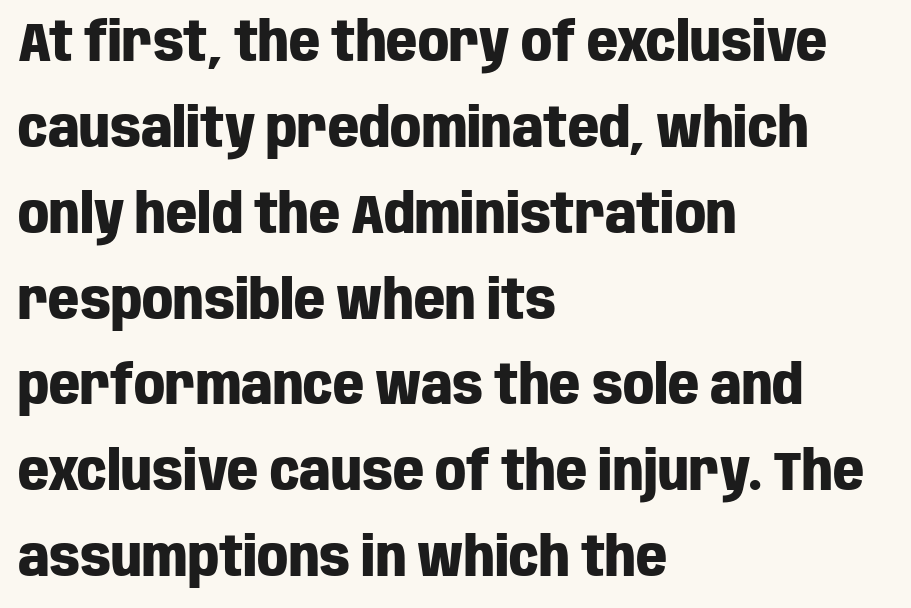
Plenty of ink on the page — the face is bold. Regular leading. Beneath every word, the page is bare. Unlike italic type, these characters show no tilt at all. Note: no serifs on the glyphs.
